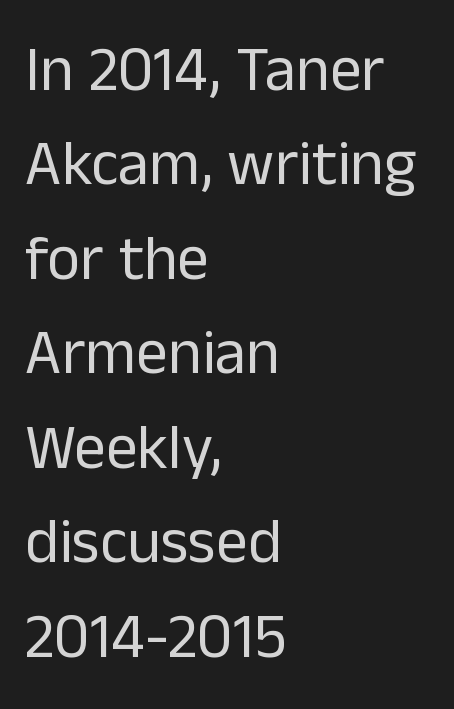
Q: Is the text bold? A: No.
Q: Is the text italic (slanted)? A: No, it is upright.
Q: Is the typeface a serif or a sans-serif typeface? A: Sans-serif.
Q: Is the text underlined? A: No.
Q: How is the paragraph aligned? A: Left-aligned.
Q: Is the spacing between letters normal or unusually wide? A: Normal.
Q: Is the spacing between lines tight, normal or loose? A: Normal.
Q: Width (condensed, normal, or wide)? A: Normal.
Q: Stroke contrast? A: Low.
Q: x-height? A: Medium.
Q: Monospaced? A: No.
